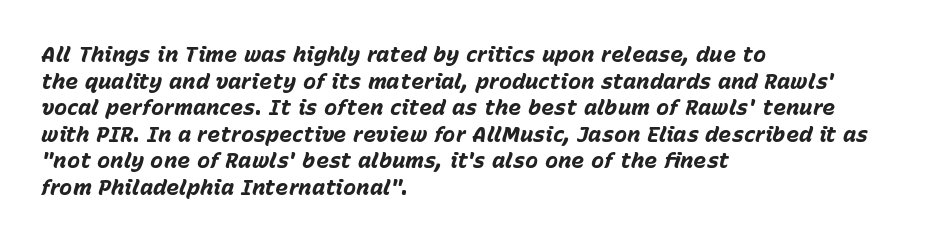
The image shows 22 px bold type, italic (leaning right); set left-aligned, line spacing 1.21x, normal letter spacing, not underlined.
